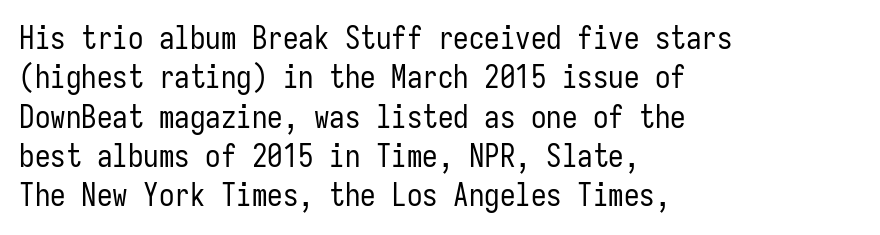
The image shows 31 px regular-weight, condensed sans-serif type, upright, monospaced; set left-aligned, normal line spacing (1.27x), normal letter spacing, not underlined; low stroke contrast and a medium x-height.
